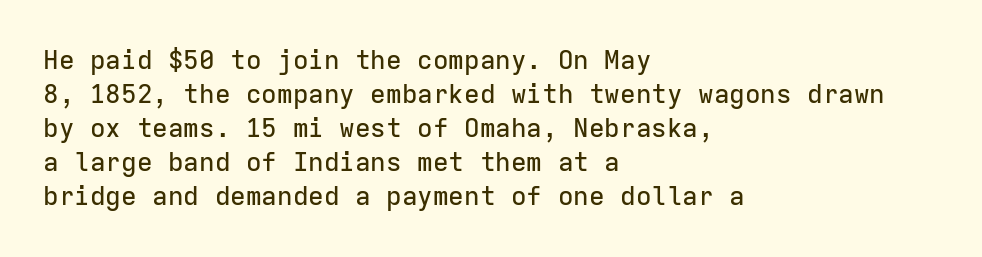
{"italic": "no", "underline": "no", "align": "left", "line_spacing": "normal", "line_spacing_ratio": 1.31, "letter_spacing": "normal", "letter_spacing_em": 0.0, "glyph_px": 26}
